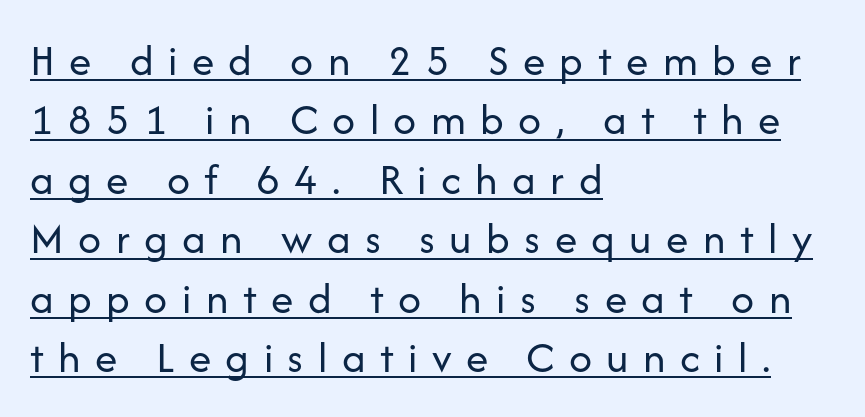
The lettering holds an erect, upright posture throughout. Caption: expanded tracking, letters set apart. Looks like someone drew a line under every word here. Horizontal bands of white between lines are of average thickness. Is this a sans? Yes — the strokes have no serifs. Teacher's note: observe the even left margin — that is flush-left alignment.
